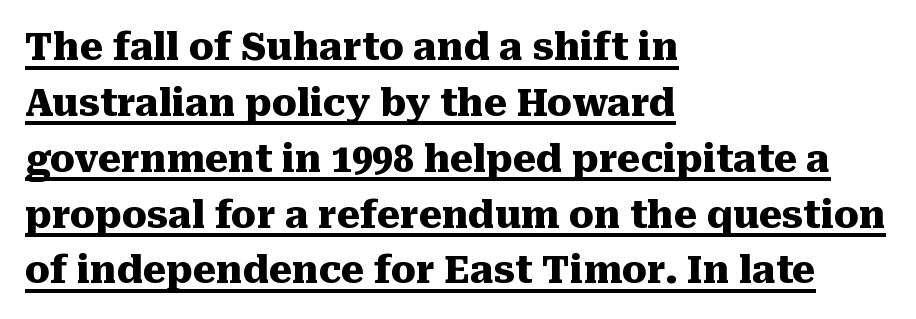
Q: Is the text bold? A: Yes.
Q: Is the text italic (slanted)? A: No, it is upright.
Q: Is the typeface a serif or a sans-serif typeface? A: Serif.
Q: Is the text underlined? A: Yes.
Q: How is the paragraph aligned? A: Left-aligned.
Q: Is the spacing between letters normal or unusually wide? A: Normal.
Q: Is the spacing between lines tight, normal or loose? A: Normal.
Q: Width (condensed, normal, or wide)? A: Normal.
Q: Stroke contrast? A: Medium.
Q: x-height? A: Medium.
Q: Monospaced? A: No.
